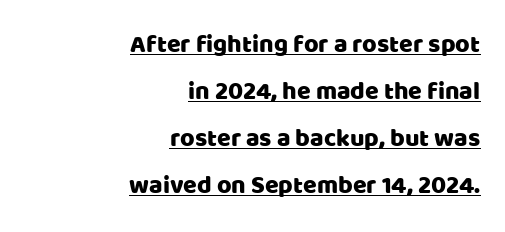
Check the space under the baseline: a stroke is drawn there. A flush-right, rag-left setting is used for this passage. Nope, not italic — everything's standing straight. The horizontal fit of the characters is conventional and even.
